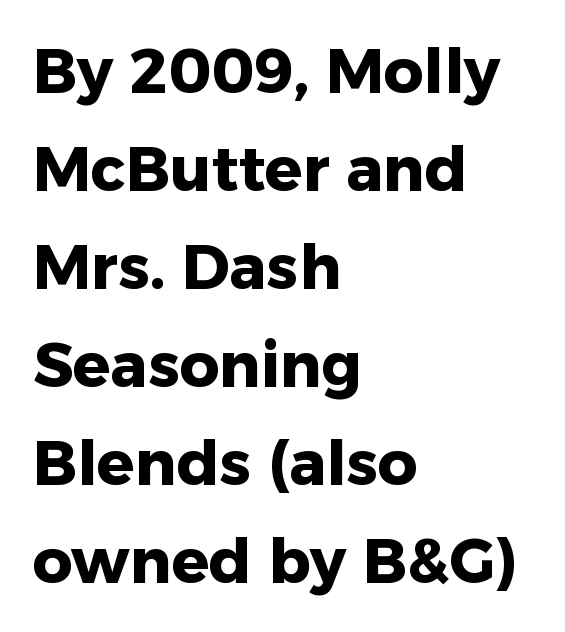
Students, observe: this is what conventionally led text looks like. Heavy-handed strokes throughout: this text is bold. Rendered with straight, roman letterforms. A typesetter would call this proportional, since set widths differ per character. The typeface chosen for these lines omits serifs. Look at the tracking — it's just the regular setting, nothing added.
